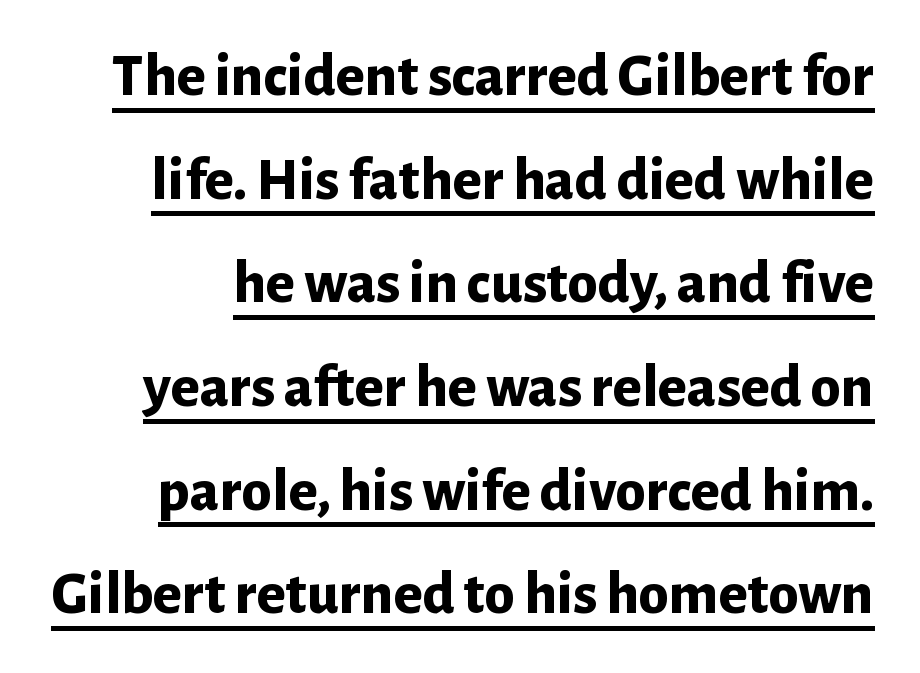
{"serif": "no", "italic": "no", "bold": "yes", "weight": "bold", "width": "normal", "stroke_contrast": "low", "x_height": "medium", "monospaced": "no", "underline": "yes", "line_spacing": "normal", "line_spacing_ratio": 1.7, "letter_spacing": "normal", "letter_spacing_em": 0.0, "glyph_px": 61}
